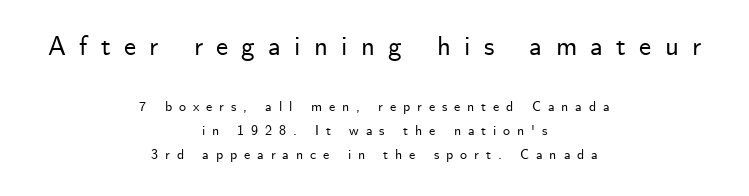
The image shows 27 px text type, upright; set centered, line spacing 1.72x, unusually wide letter spacing (+0.49 em), not underlined; the first (top) block is 1.93x larger.
